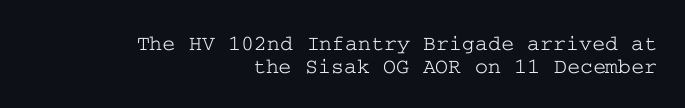
Q: Is the text italic (slanted)? A: No, it is upright.
Q: Is the text underlined? A: No.
Q: How is the paragraph aligned? A: Right-aligned.
Q: Is the spacing between letters normal or unusually wide? A: Normal.
Q: Is the spacing between lines tight, normal or loose? A: Tight.
